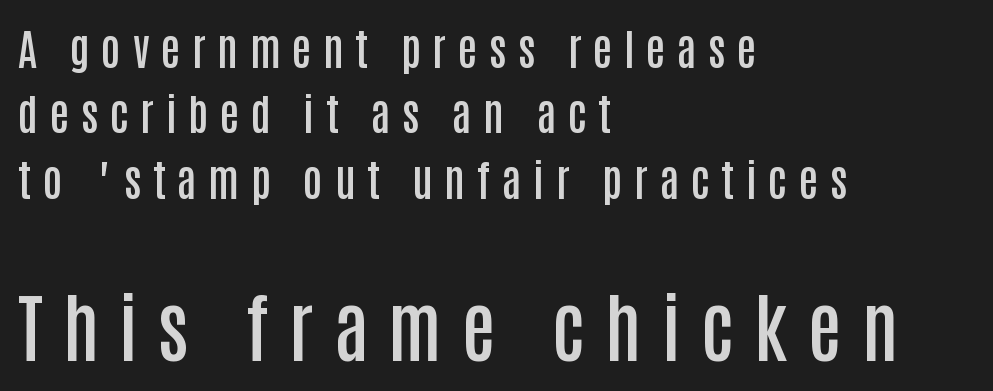
{"serif": "no", "italic": "no", "bold": "semi", "weight": "semibold", "width": "condensed", "stroke_contrast": "low", "x_height": "large", "monospaced": "no", "underline": "no", "align": "left", "line_spacing": "normal", "line_spacing_ratio": 1.52, "letter_spacing": "wide", "letter_spacing_em": 0.27, "larger_block": "second", "size_ratio": 1.74, "glyph_px": 75}
